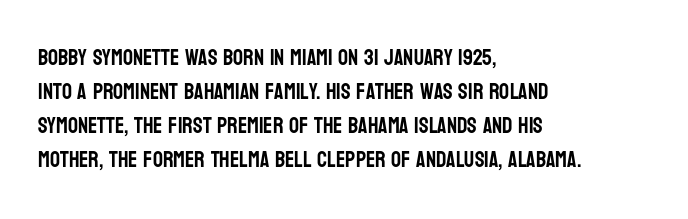
Q: Is the text italic (slanted)? A: No, it is upright.
Q: Is the text underlined? A: No.
Q: How is the paragraph aligned? A: Left-aligned.
Q: Is the spacing between letters normal or unusually wide? A: Normal.
Q: Is the spacing between lines tight, normal or loose? A: Normal.
